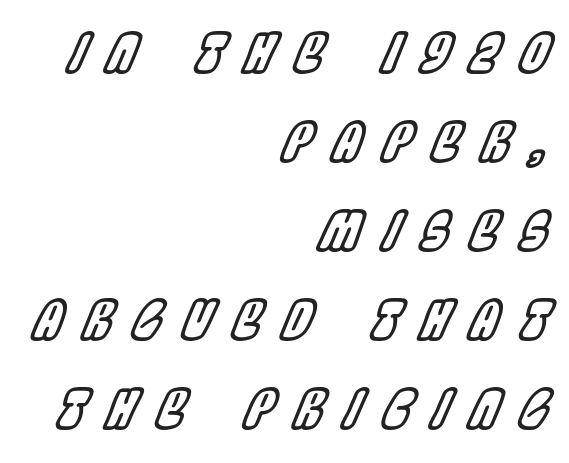
Q: Is the text italic (slanted)? A: Yes, it leans right by about 22 degrees.
Q: Is the text underlined? A: No.
Q: How is the paragraph aligned? A: Right-aligned.
Q: Is the spacing between letters normal or unusually wide? A: Unusually wide.
Q: Is the spacing between lines tight, normal or loose? A: Normal.
Q: Width (condensed, normal, or wide)? A: Condensed.
Q: x-height? A: Large.
Q: Monospaced? A: No.
